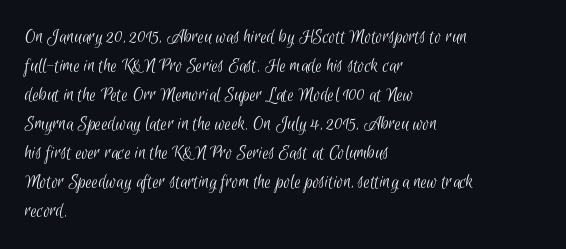
Q: Is the text bold? A: No.
Q: Is the text underlined? A: No.
Q: How is the paragraph aligned? A: Left-aligned.
Q: Is the spacing between letters normal or unusually wide? A: Normal.
Q: Is the spacing between lines tight, normal or loose? A: Normal.
